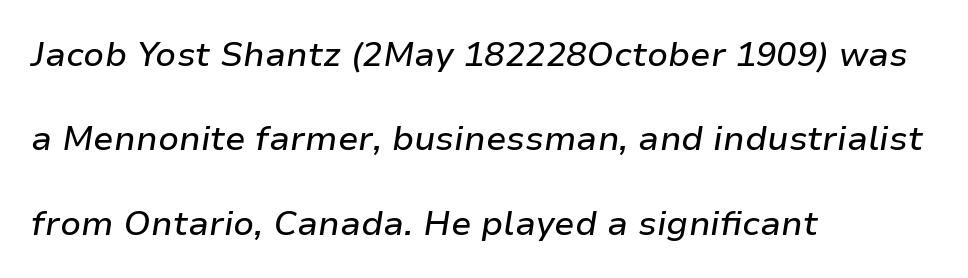
{"italic": "yes", "lean": "right", "slant_degrees": 9, "width": "normal", "stroke_contrast": "low", "x_height": "medium", "monospaced": "no", "underline": "no", "align": "left", "line_spacing": "loose", "line_spacing_ratio": 2.48, "letter_spacing": "normal", "letter_spacing_em": 0.0, "glyph_px": 34}
